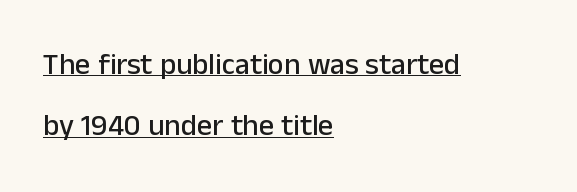
Students, observe the line beneath the letters — that is underlining. Posture: upright roman. The rendering shows plain stroke endings on the letterforms — a sans-serif design. These lines are rendered in a variable-pitch font. How would I describe the line gaps? Wide and relaxed. Nobody touched the tracking dial on this one.
